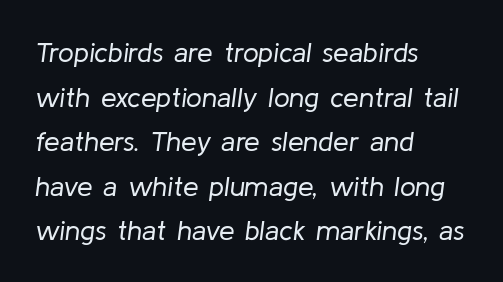
Characters are canted at an angle relative to the baseline's perpendicular. Looks like regular typesetting: each glyph gets only the width it needs. Rows of type keep a routine distance in the vertical direction. The gaps between neighbouring characters are ordinary and unremarkable. On a weight scale, this lands at 450 or below. These lines are set flush left with a ragged right edge.
